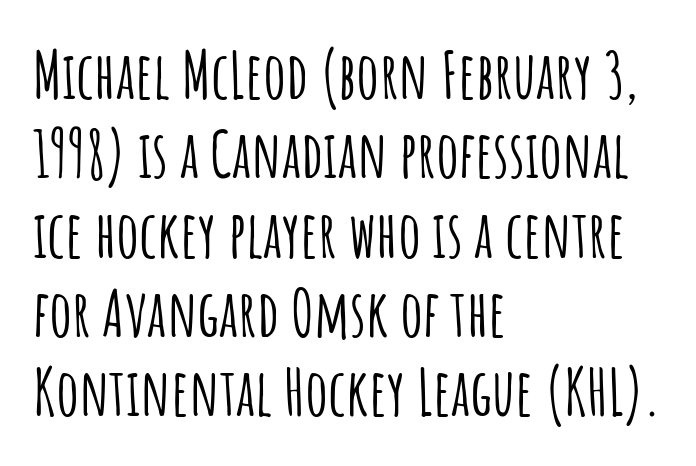
{"serif": "no", "italic": "no", "width": "condensed", "stroke_contrast": "low", "x_height": "large", "monospaced": "no", "underline": "no", "align": "left", "line_spacing_ratio": 1.24, "letter_spacing": "normal", "letter_spacing_em": 0.0, "glyph_px": 64}
